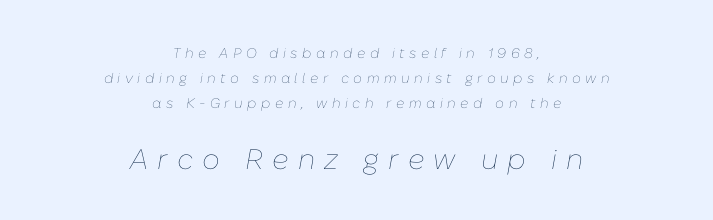
Q: Is the text bold? A: No.
Q: Is the text italic (slanted)? A: Yes, it leans right by about 10 degrees.
Q: Is the text underlined? A: No.
Q: How is the paragraph aligned? A: Centered.
Q: Is the spacing between letters normal or unusually wide? A: Unusually wide.
Q: Which block of text is set in a larger size, the first (top) or the second (bottom)? A: The second (bottom) one.
Q: Width (condensed, normal, or wide)? A: Normal.
Q: Stroke contrast? A: Low.
Q: x-height? A: Medium.
Q: Monospaced? A: No.
